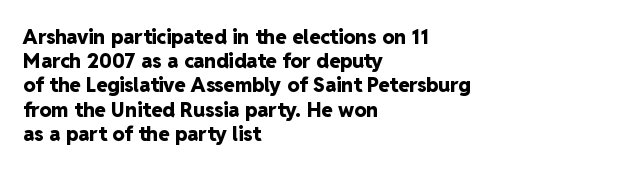
Descenders hang freely into open space. The paragraph has a hard left edge and a soft right edge. It's the straight-up-and-down kind of type. Observe the ordinary spacing: letters are neighbours, not strangers. Weight check: bold — yes, fully.
